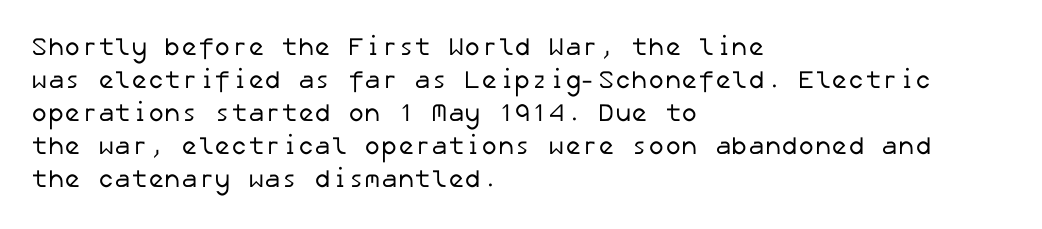
The image shows 25 px text type; set left-aligned, normal line spacing (1.32x), normal letter spacing, not underlined.
